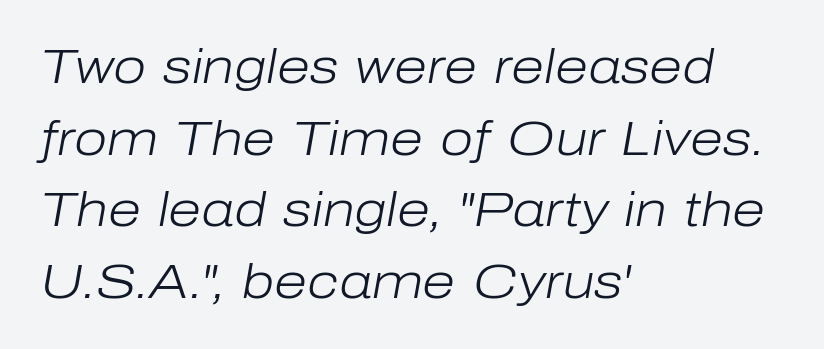
Q: Is the text bold? A: No.
Q: Is the text italic (slanted)? A: Yes, it leans right by about 10 degrees.
Q: Is the text underlined? A: No.
Q: How is the paragraph aligned? A: Left-aligned.
Q: Is the spacing between letters normal or unusually wide? A: Normal.
Q: Is the spacing between lines tight, normal or loose? A: Normal.
Q: Width (condensed, normal, or wide)? A: Normal.
Q: Stroke contrast? A: Low.
Q: x-height? A: Medium.
Q: Monospaced? A: No.
